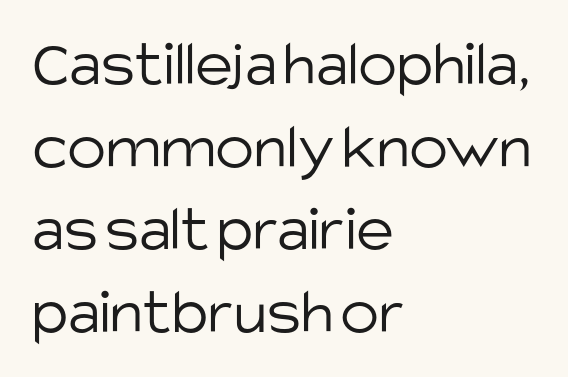
The image shows 65 px light sans-serif type, upright; set left-aligned, normal line spacing (1.27x), normal letter spacing, not underlined; low stroke contrast and a large x-height.
